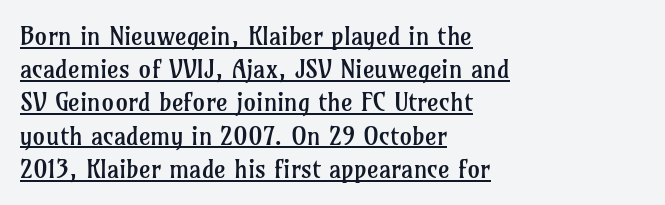
The image shows 25 px text type, upright; set left-aligned, normal line spacing (1.33x), normal letter spacing, underlined.
